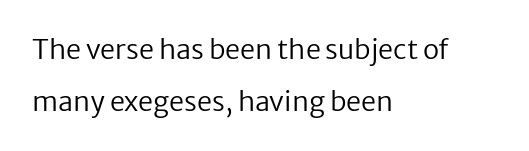
Q: Is the text bold? A: No.
Q: Is the text italic (slanted)? A: No, it is upright.
Q: Is the text underlined? A: No.
Q: How is the paragraph aligned? A: Left-aligned.
Q: Is the spacing between letters normal or unusually wide? A: Normal.
Q: Is the spacing between lines tight, normal or loose? A: Loose.
